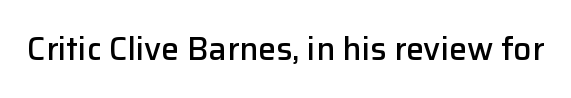
Q: Is the text bold? A: Semi-bold.
Q: Is the text italic (slanted)? A: No, it is upright.
Q: Is the typeface a serif or a sans-serif typeface? A: Sans-serif.
Q: Is the text underlined? A: No.
Q: Is the spacing between letters normal or unusually wide? A: Normal.
Q: Width (condensed, normal, or wide)? A: Normal.
Q: Stroke contrast? A: Low.
Q: x-height? A: Medium.
Q: Monospaced? A: No.
